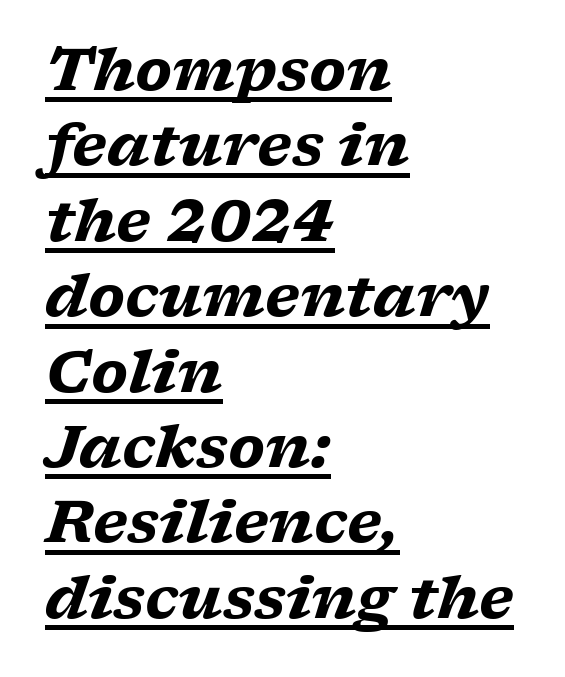
The image shows 58 px heavy, wide serif type, italic (leaning right); set left-aligned, normal line spacing (1.3x), normal letter spacing, underlined; low stroke contrast and a medium x-height.
